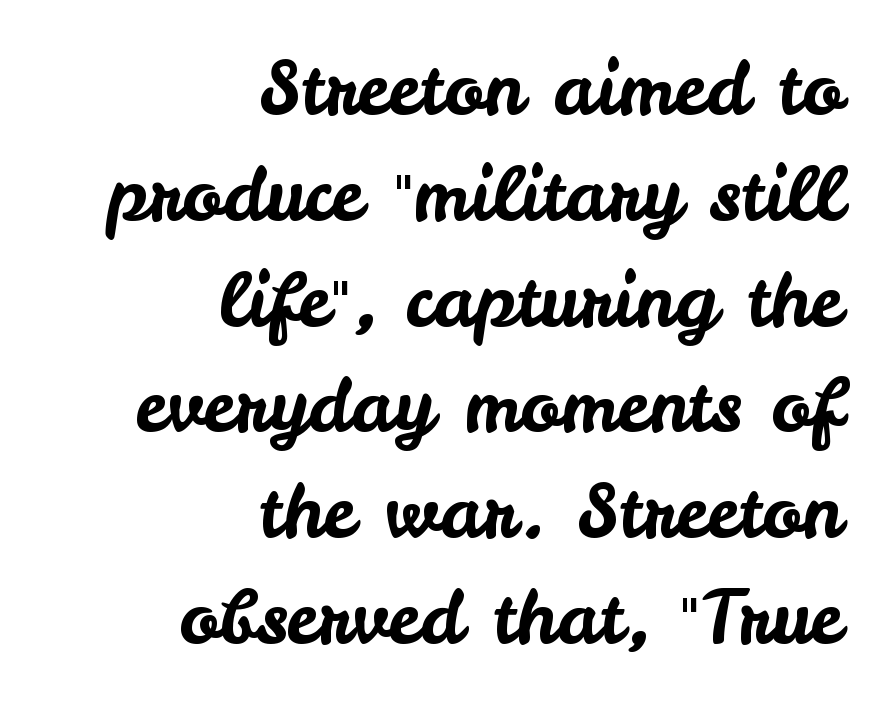
{"serif": "no", "width": "normal", "stroke_contrast": "low", "x_height": "small", "monospaced": "no", "underline": "no", "align": "right", "line_spacing": "normal", "line_spacing_ratio": 1.43, "letter_spacing": "normal", "letter_spacing_em": 0.0, "glyph_px": 74}
